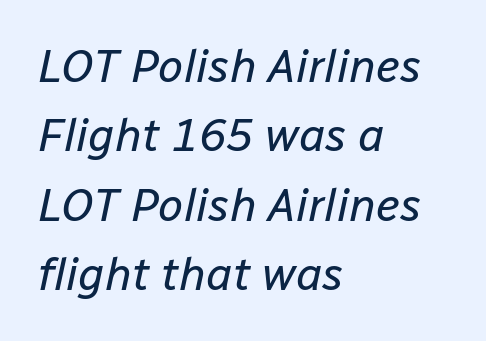
The rendering uses natural spacing where letterforms have individual widths. Quick note: interline space is typical. Decoration check: the copy has no underline. A typesetter would mark this as italic. Students, note that the glyphs here touch the page at normal intervals.
